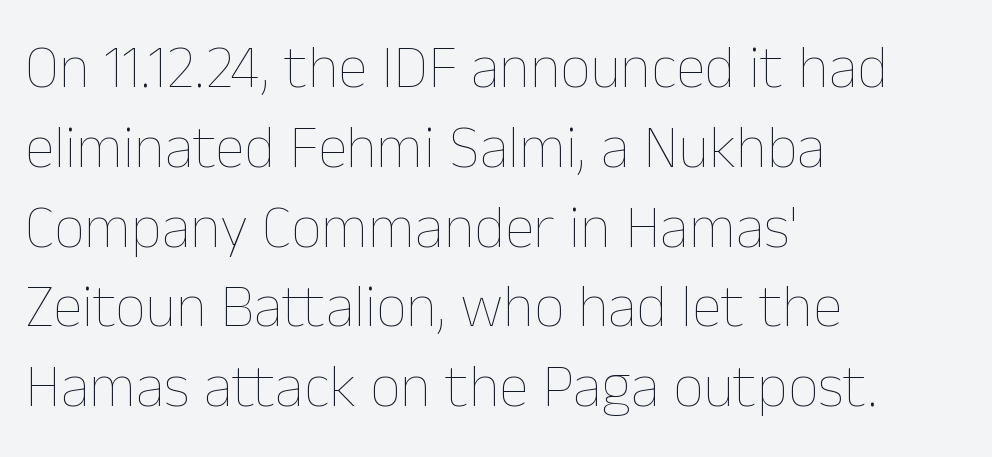
The image shows 60 px thin type, upright; set left-aligned, normal line spacing (1.33x), normal letter spacing, not underlined; low stroke contrast and a medium x-height.
